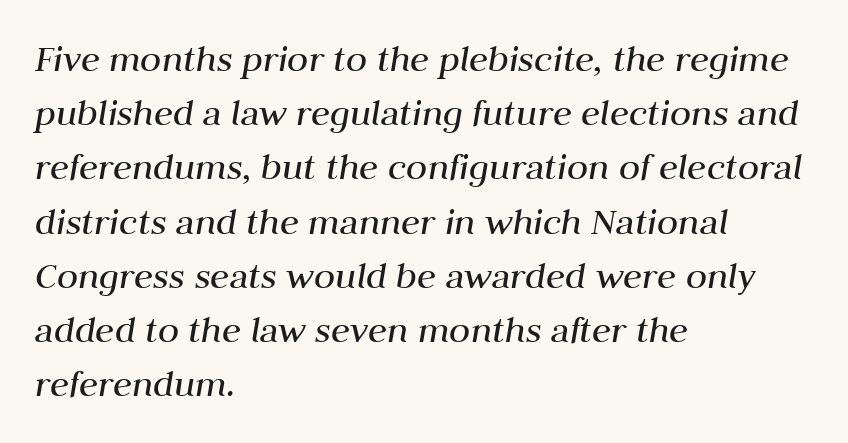
{"italic": "yes", "lean": "right", "slant_degrees": 10, "bold": "no", "weight": "regular", "width": "normal", "stroke_contrast": "medium", "x_height": "medium", "monospaced": "no", "underline": "no", "align": "left", "line_spacing": "normal", "line_spacing_ratio": 1.39, "letter_spacing": "normal", "letter_spacing_em": 0.0, "glyph_px": 39}
